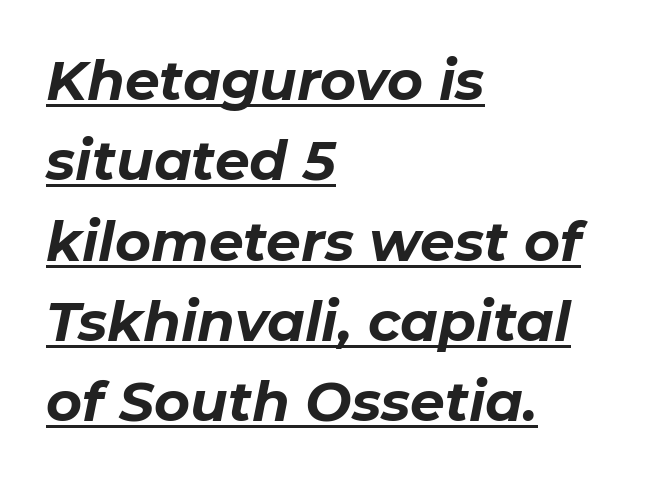
It's the slanting kind of type. Interline gaps are of average width in this sample. Does extra space separate the letters? No, they use regular spacing. The passage shown is typed in a proportional face where columns would drift. Does the copy run flush right? No — it runs flush left.
